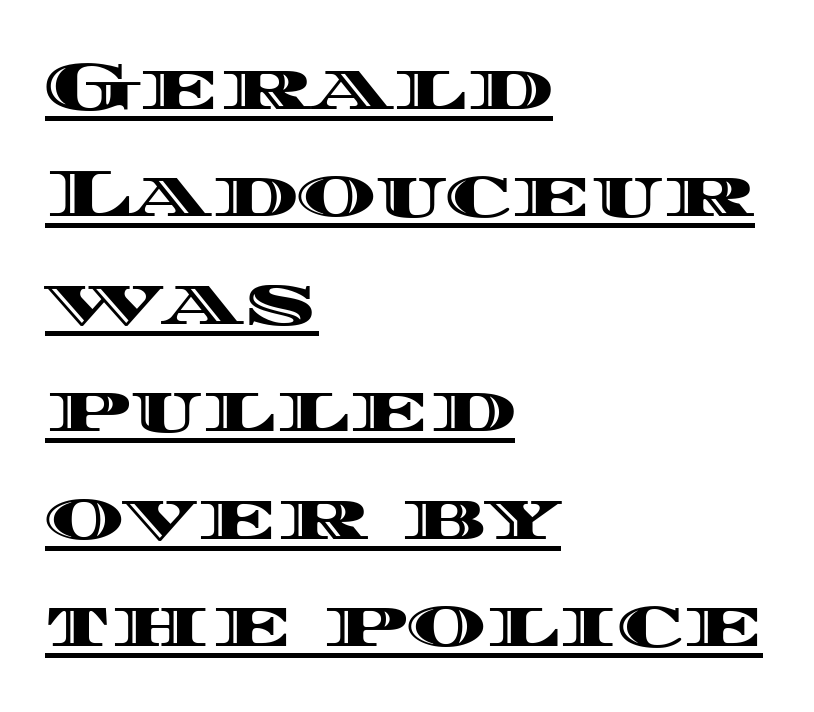
The image shows 68 px wide type, upright; set left-aligned, normal line spacing (1.58x), normal letter spacing, underlined; a large x-height.
